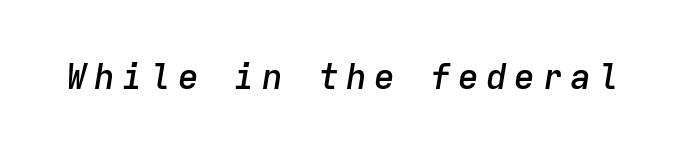
{"italic": "yes", "lean": "right", "slant_degrees": 9, "bold": "semi", "weight": "semibold", "width": "normal", "stroke_contrast": "low", "x_height": "medium", "monospaced": "yes", "underline": "no", "letter_spacing": "wide", "letter_spacing_em": 0.2, "glyph_px": 35}
